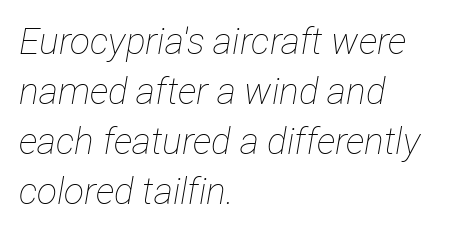
{"italic": "yes", "lean": "right", "slant_degrees": 12, "bold": "no", "weight": "thin", "width": "condensed", "stroke_contrast": "low", "x_height": "medium", "monospaced": "no", "underline": "no", "align": "left", "line_spacing": "normal", "line_spacing_ratio": 1.35, "letter_spacing": "normal", "letter_spacing_em": 0.0, "glyph_px": 37}
